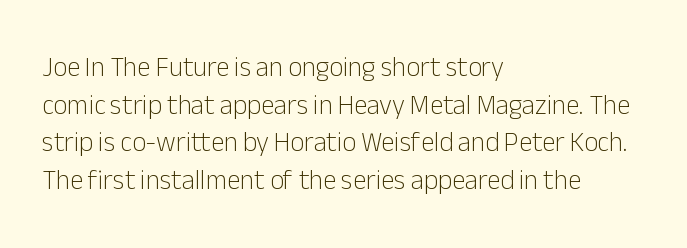
{"italic": "no", "bold": "no", "underline": "no", "align": "left", "line_spacing": "normal", "line_spacing_ratio": 1.39, "letter_spacing": "normal", "letter_spacing_em": 0.0, "glyph_px": 27}
